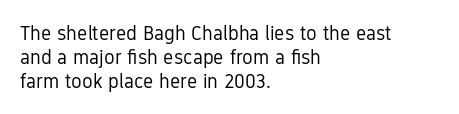
The image shows 20 px text type, upright; set left-aligned, line spacing 1.2x, normal letter spacing, not underlined.
